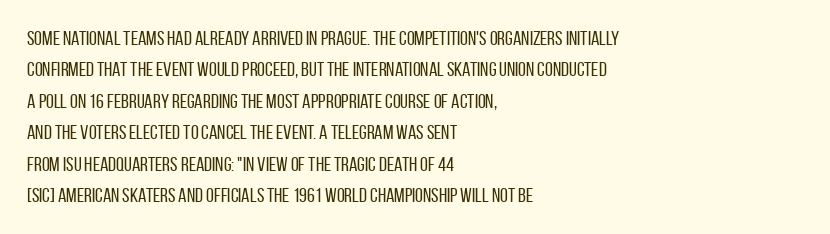
Q: Is the text bold? A: No.
Q: Is the text italic (slanted)? A: No, it is upright.
Q: Is the text underlined? A: No.
Q: How is the paragraph aligned? A: Left-aligned.
Q: Is the spacing between letters normal or unusually wide? A: Normal.
Q: Is the spacing between lines tight, normal or loose? A: Normal.
